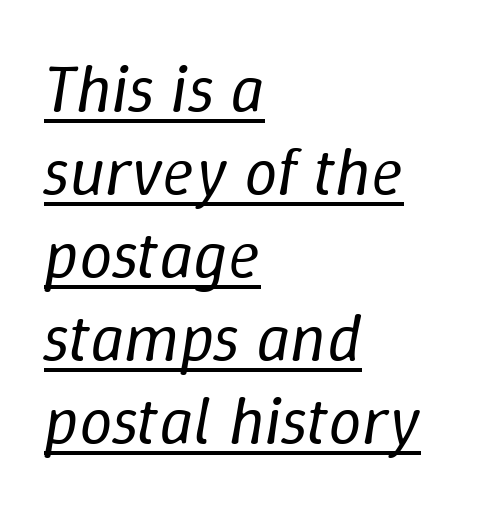
The face used here is rendered with its standard letterfit. The rag falls on the right side of this text block. Weight class: somewhere from thin through regular. The passage shown is typed in a proportional face where columns would drift. The face used here has a pronounced slope to its letters.
